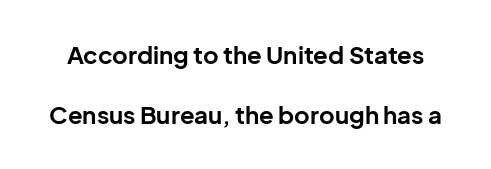
The baseline area is clear. The face used here has the dense, thick strokes of a bold. Regarding leading, the lines here are spaced well apart. Between one letter and the next there's only the usual sliver of space. It's the straight-up-and-down kind of type.
